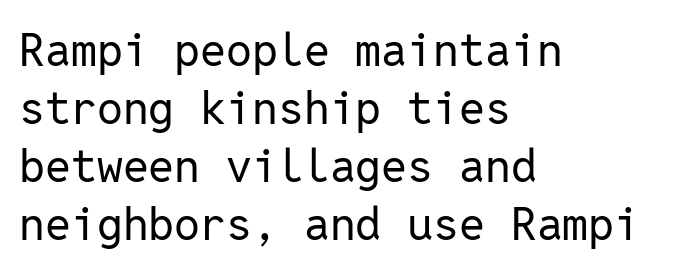
The horizontal fit of the characters is conventional and even. Typeset ragged right — the left edge is the straight one. No extra ink here — the face is not bold. Regular leading. Underline: absent.
